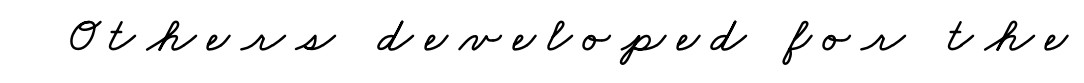
Q: Is the text underlined? A: No.
Q: Is the spacing between letters normal or unusually wide? A: Unusually wide.
Q: Width (condensed, normal, or wide)? A: Wide.
Q: Stroke contrast? A: Low.
Q: x-height? A: Small.
Q: Monospaced? A: No.
